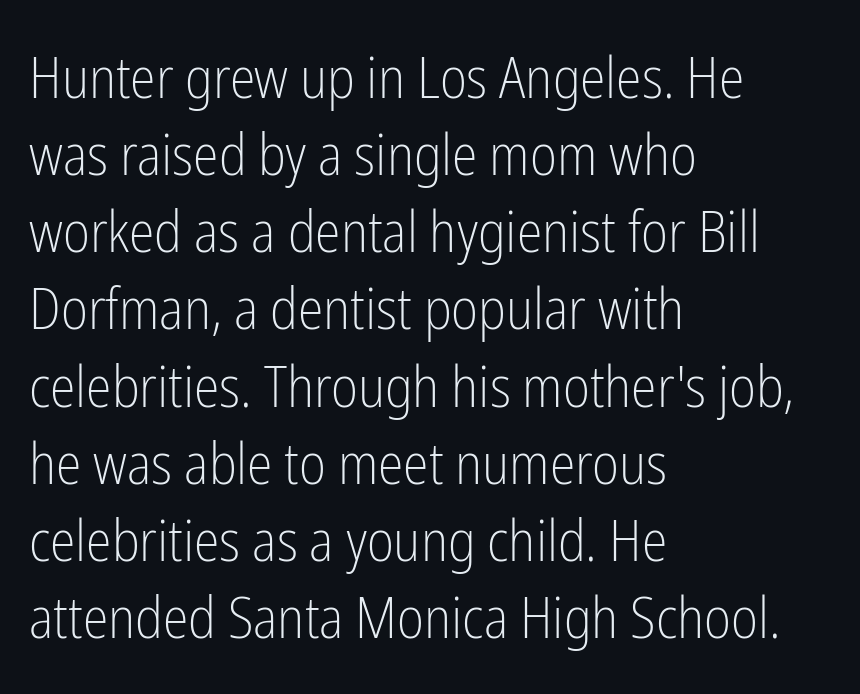
Vertical spacing — default. Weight class: somewhere from thin through regular. Inter-character spacing is left at the font's built-in metrics. This sample uses a sans-serif face. Unlike italic type, these characters show no tilt at all. The letters advance in unequal steps, a hallmark of proportional type.
